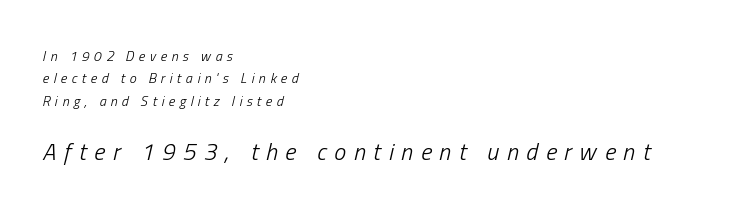
Q: Is the text bold? A: No.
Q: Is the text italic (slanted)? A: Yes, it leans right by about 13 degrees.
Q: Is the text underlined? A: No.
Q: How is the paragraph aligned? A: Left-aligned.
Q: Is the spacing between letters normal or unusually wide? A: Unusually wide.
Q: Is the spacing between lines tight, normal or loose? A: Normal.
Q: Which block of text is set in a larger size, the first (top) or the second (bottom)? A: The second (bottom) one.
